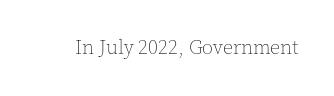
Q: Is the text bold? A: No.
Q: Is the text italic (slanted)? A: No, it is upright.
Q: Is the text underlined? A: No.
Q: Is the spacing between letters normal or unusually wide? A: Normal.
